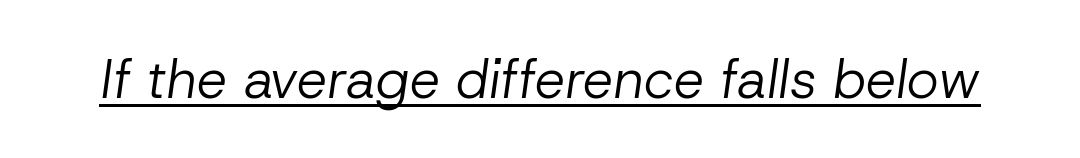
Students, note that the glyphs here touch the page at normal intervals. Heft: none added — not bold. You could not count columns in this text — the font is proportionally spaced. The lettering tilts uniformly, giving the passage an italic look. A continuous stroke trails under the words, as in a hyperlink.
